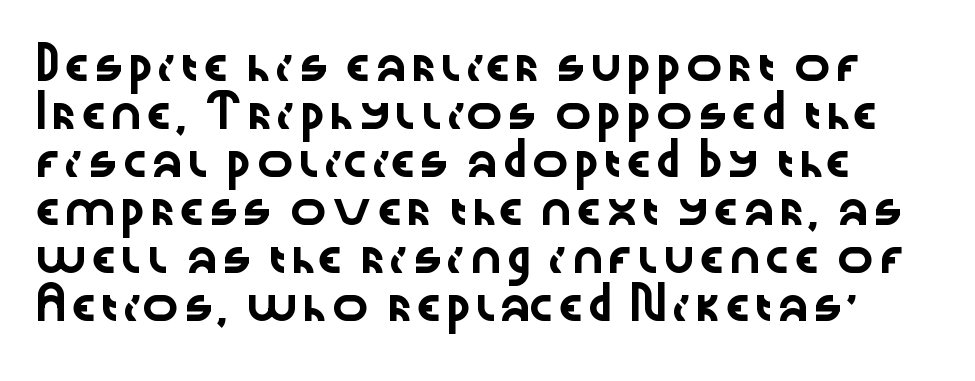
Q: Is the text italic (slanted)? A: No, it is upright.
Q: Is the typeface a serif or a sans-serif typeface? A: Sans-serif.
Q: Is the text underlined? A: No.
Q: Is the spacing between letters normal or unusually wide? A: Normal.
Q: Is the spacing between lines tight, normal or loose? A: Normal.
Q: Width (condensed, normal, or wide)? A: Wide.
Q: Stroke contrast? A: Low.
Q: x-height? A: Medium.
Q: Monospaced? A: No.
